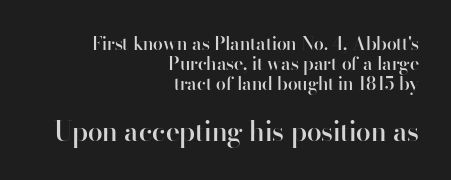
The image shows 27 px text type, upright; set right-aligned, tight line spacing (1.12x), normal letter spacing, not underlined; the second (bottom) block is 1.5x larger.
